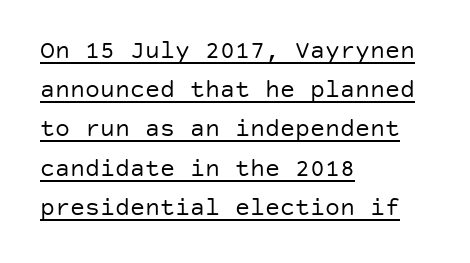
Q: Is the text bold? A: No.
Q: Is the text italic (slanted)? A: No, it is upright.
Q: Is the text underlined? A: Yes.
Q: How is the paragraph aligned? A: Left-aligned.
Q: Is the spacing between letters normal or unusually wide? A: Normal.
Q: Is the spacing between lines tight, normal or loose? A: Normal.
